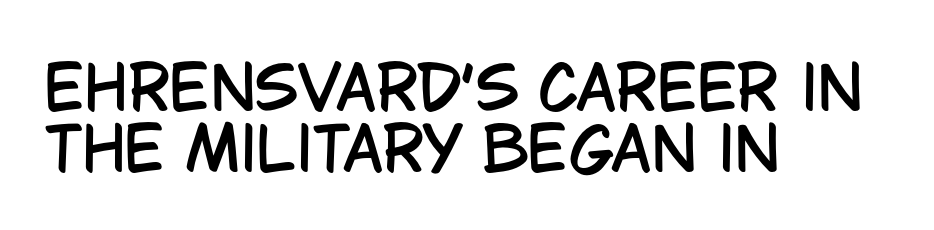
Every stem runs plumb, perpendicular to the baseline. Check where the strokes stop: nothing finishes them off — pure sans. A typesetter would call this zero additional tracking. In terms of leading, this rendering errs on the cramped side. Spacing verdict: proportional, widths tailored to each character. Only glyphs here, with clear space below each row.
